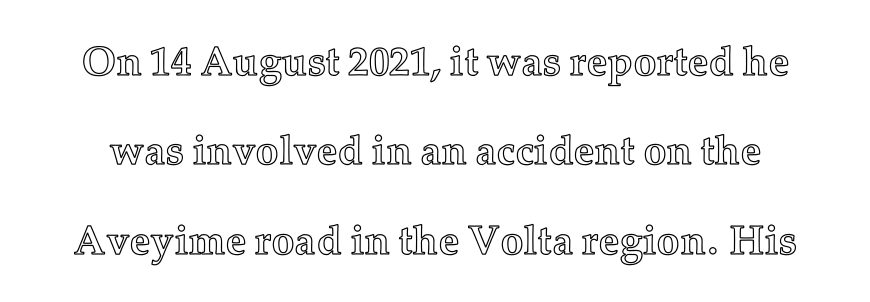
Line spacing here is loose. Do the characters align in a grid? No, the font is proportional. Look at the tracking — it's just the regular setting, nothing added. The space beneath each line is pristine and unruled.
